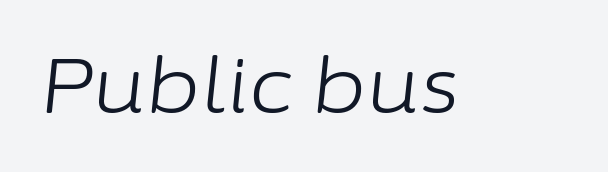
The image shows 77 px light type, italic (leaning right); set normal letter spacing, not underlined; low stroke contrast and a medium x-height.
